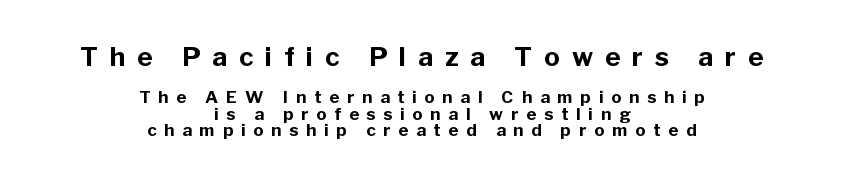
The image shows 26 px bold type, upright; set centered, tight line spacing (0.97x), unusually wide letter spacing (+0.46 em), not underlined; the first (top) block is 1.53x larger.
